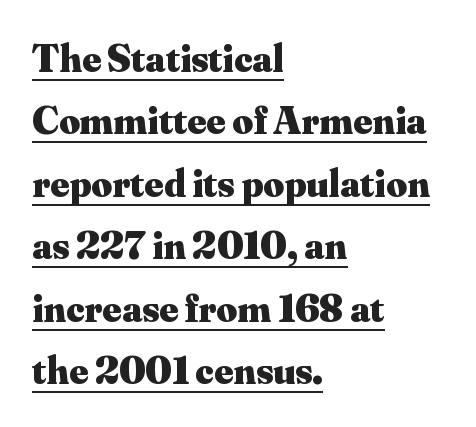
{"serif": "yes", "italic": "no", "bold": "yes", "weight": "heavy", "width": "normal", "stroke_contrast": "medium", "x_height": "small", "monospaced": "no", "underline": "yes", "align": "left", "line_spacing": "normal", "line_spacing_ratio": 1.56, "letter_spacing": "normal", "letter_spacing_em": 0.0, "glyph_px": 40}
